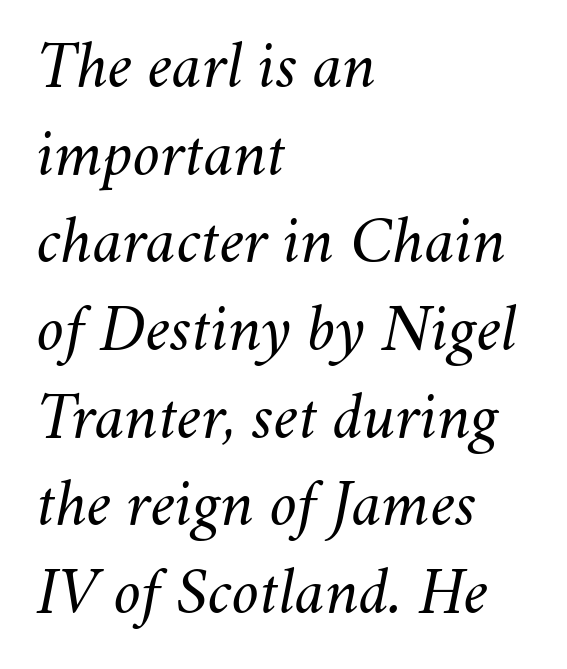
Q: Is the text bold? A: No.
Q: Is the text italic (slanted)? A: Yes, it leans right by about 11 degrees.
Q: Is the text underlined? A: No.
Q: How is the paragraph aligned? A: Left-aligned.
Q: Is the spacing between letters normal or unusually wide? A: Normal.
Q: Is the spacing between lines tight, normal or loose? A: Normal.
Q: Width (condensed, normal, or wide)? A: Normal.
Q: Stroke contrast? A: Medium.
Q: x-height? A: Small.
Q: Monospaced? A: No.
